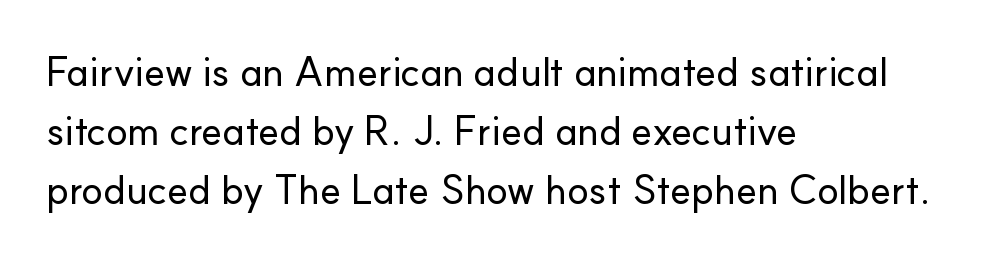
Words appear dense and cohesive because spacing is normal. Bare-footed words on every line. Stroke terminals: plain, sans-serif. Left-aligned paragraph, ragged on the right.
